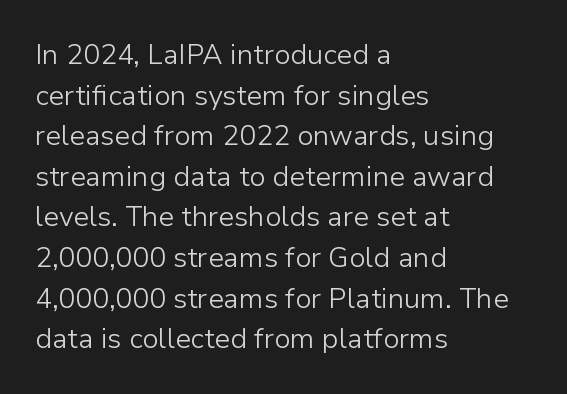
Q: Is the text bold? A: No.
Q: Is the text italic (slanted)? A: No, it is upright.
Q: Is the typeface a serif or a sans-serif typeface? A: Sans-serif.
Q: Is the text underlined? A: No.
Q: How is the paragraph aligned? A: Left-aligned.
Q: Is the spacing between letters normal or unusually wide? A: Normal.
Q: Is the spacing between lines tight, normal or loose? A: Normal.
Q: Width (condensed, normal, or wide)? A: Normal.
Q: Stroke contrast? A: Low.
Q: x-height? A: Medium.
Q: Monospaced? A: No.
